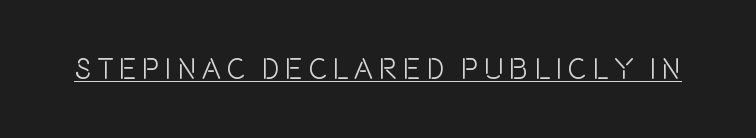
Type style note: lacks serifs. These lines are rendered in a variable-pitch font. Looks like someone drew a line under every word here. This sample uses an upright cut, with every glyph sitting square on the baseline.
